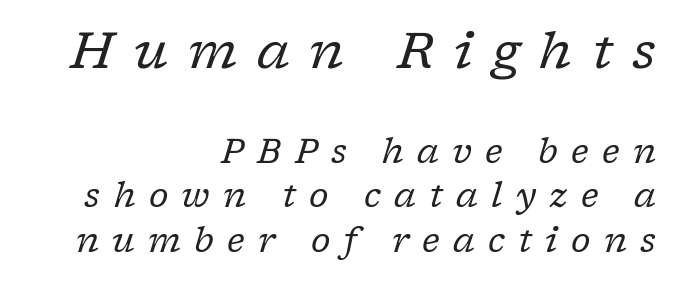
Nobody drew a line under any word here. The line-height multiplier appears to be the usual default. Does the type have serifs? Yes, each stem ends in a small foot. If you squint, the top block still reads clearly — it's the larger of the two. A typesetter would call this heavily tracked-out type. Line ends are locked; line starts wander.
